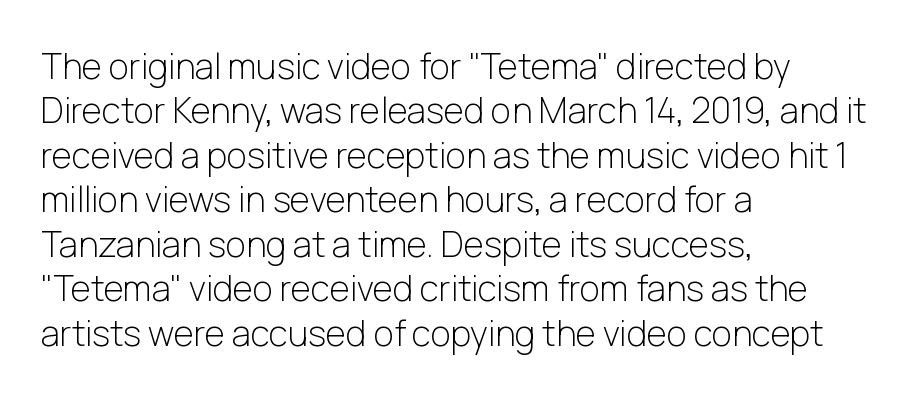
The area under the type is left untouched. Students, note that the glyphs here touch the page at normal intervals. Letterform terminals end flat and unadorned throughout the passage. Upright lettering throughout.
